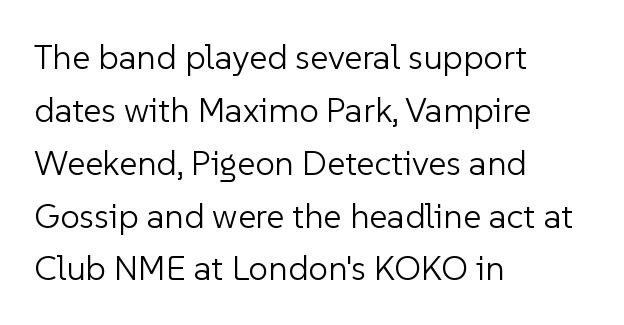
Italic: no, the glyphs are upright roman. Weight: in the light-to-regular range. Beneath every word, the page is bare. Default kerning and tracking; the words read as compact shapes. Compared with a centered layout, this one pins lines to the left instead.
